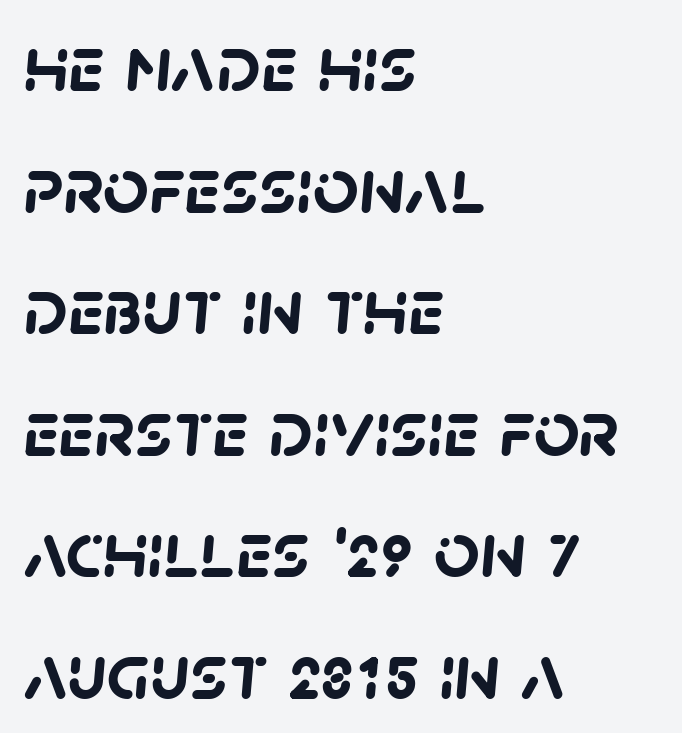
{"serif": "no", "bold": "yes", "weight": "semibold", "width": "normal", "stroke_contrast": "low", "x_height": "large", "monospaced": "no", "underline": "no", "align": "left", "line_spacing": "normal", "line_spacing_ratio": 1.52, "letter_spacing": "normal", "letter_spacing_em": 0.0, "glyph_px": 80}
